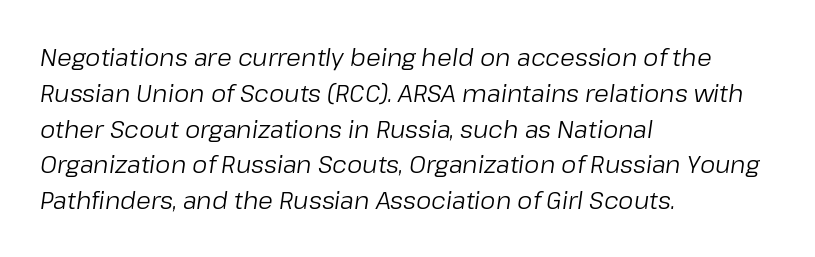
Q: Is the text bold? A: No.
Q: Is the text italic (slanted)? A: Yes, it leans right by about 8 degrees.
Q: Is the text underlined? A: No.
Q: How is the paragraph aligned? A: Left-aligned.
Q: Is the spacing between letters normal or unusually wide? A: Normal.
Q: Is the spacing between lines tight, normal or loose? A: Normal.
